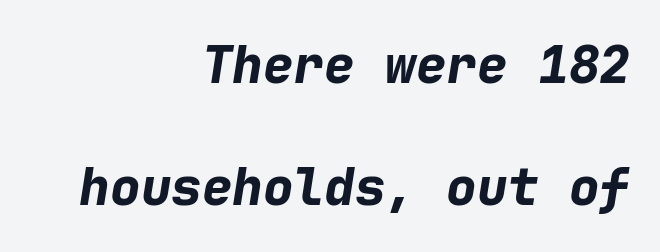
The image shows 51 px bold type, italic (leaning right), monospaced; set right-aligned, loose line spacing (2.4x), normal letter spacing, not underlined; low stroke contrast and a medium x-height.
